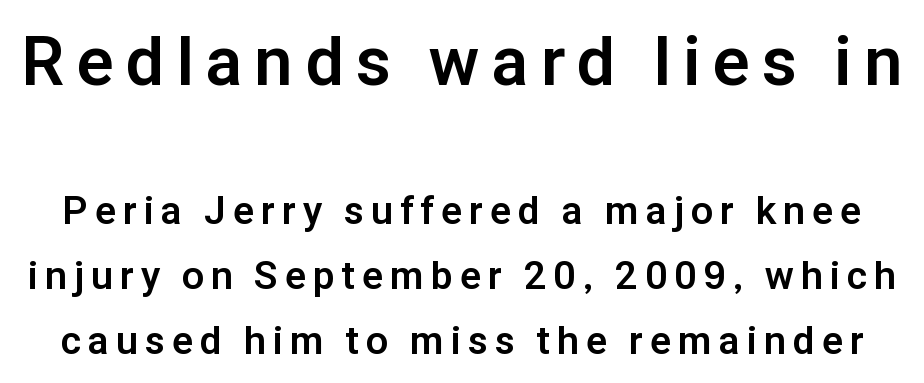
Nope, no serifs anywhere on these letters. The axis of the letterforms is exactly vertical. What's the leading like? Ordinary, nothing unusual. The sample has been set heavy, in full bold. Compare the two chunks: the upper has the greater cap height.
